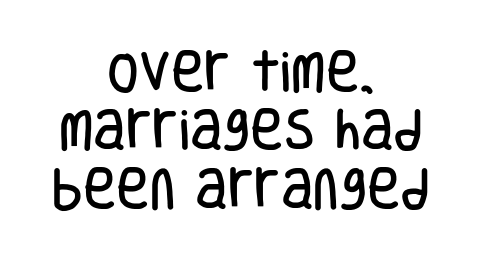
Do the characters align in a grid? No, the font is proportional. No word sits above an underline. Characters remain perfectly vertical along every line. The lines in this sample share a center point and differ in where they start and stop. The typeface chosen for these lines omits serifs. Vertically, the passage feels balanced, rows spaced as you'd expect.
